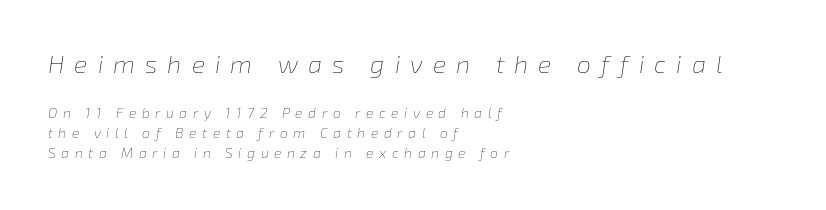
The rendering shrinks the type as you move from the upper chunk to the lower. Display-style spreading of the glyphs; the letterfit is very open. It's the slanting kind of type. Stem width sits at or under what a default text font uses. Plain, unruled lines of type. Normally led — the rows are evenly, conventionally spaced.
